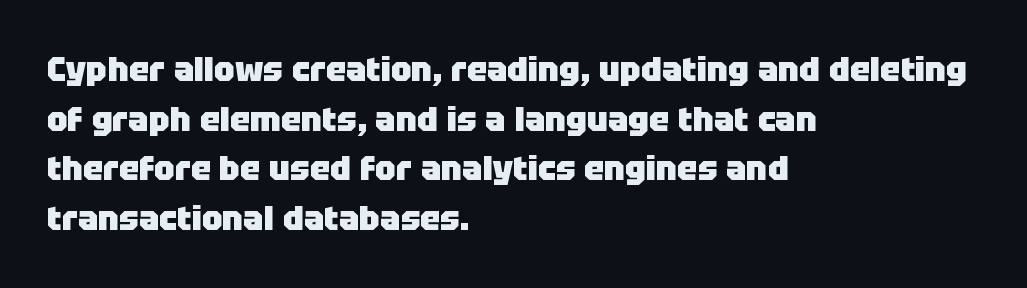
Q: Is the text bold? A: Yes.
Q: Is the text italic (slanted)? A: No, it is upright.
Q: Is the typeface a serif or a sans-serif typeface? A: Sans-serif.
Q: Is the text underlined? A: No.
Q: How is the paragraph aligned? A: Left-aligned.
Q: Is the spacing between letters normal or unusually wide? A: Normal.
Q: Is the spacing between lines tight, normal or loose? A: Normal.
Q: Width (condensed, normal, or wide)? A: Normal.
Q: Stroke contrast? A: Low.
Q: x-height? A: Large.
Q: Monospaced? A: No.
